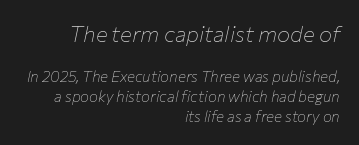
The image shows 22 px text type, italic (leaning right); set right-aligned, normal line spacing (1.33x), normal letter spacing, not underlined; the first (top) block is 1.47x larger.
